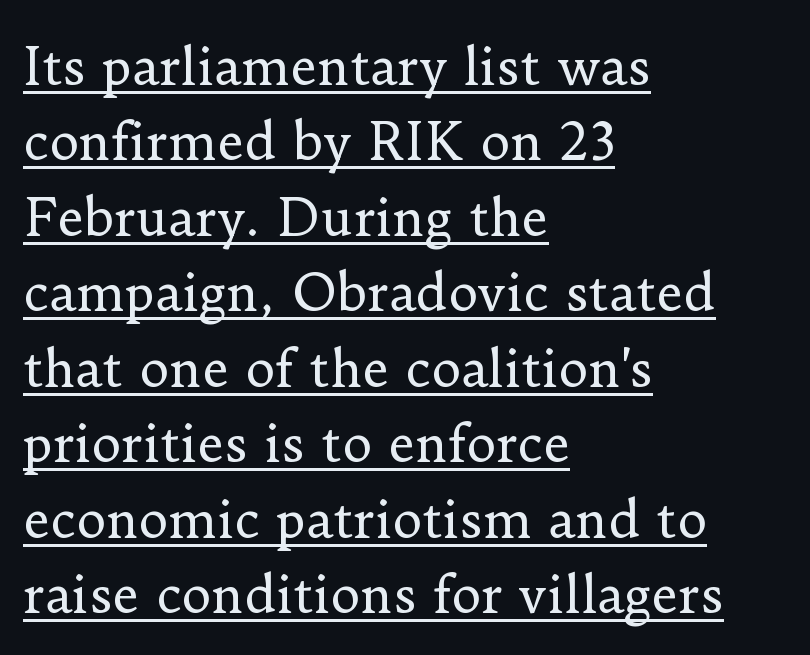
Q: Is the text bold? A: No.
Q: Is the text italic (slanted)? A: No, it is upright.
Q: Is the typeface a serif or a sans-serif typeface? A: Serif.
Q: Is the text underlined? A: Yes.
Q: How is the paragraph aligned? A: Left-aligned.
Q: Is the spacing between letters normal or unusually wide? A: Normal.
Q: Is the spacing between lines tight, normal or loose? A: Normal.
Q: Width (condensed, normal, or wide)? A: Normal.
Q: Stroke contrast? A: Low.
Q: x-height? A: Small.
Q: Monospaced? A: No.
